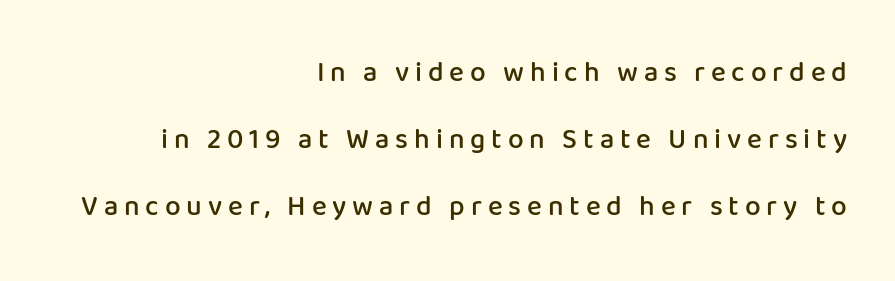
Q: Is the text bold? A: Semi-bold.
Q: Is the text italic (slanted)? A: No, it is upright.
Q: Is the typeface a serif or a sans-serif typeface? A: Sans-serif.
Q: Is the text underlined? A: No.
Q: How is the paragraph aligned? A: Right-aligned.
Q: Is the spacing between letters normal or unusually wide? A: Unusually wide.
Q: Is the spacing between lines tight, normal or loose? A: Loose.
Q: Width (condensed, normal, or wide)? A: Normal.
Q: Stroke contrast? A: Low.
Q: x-height? A: Medium.
Q: Monospaced? A: No.
